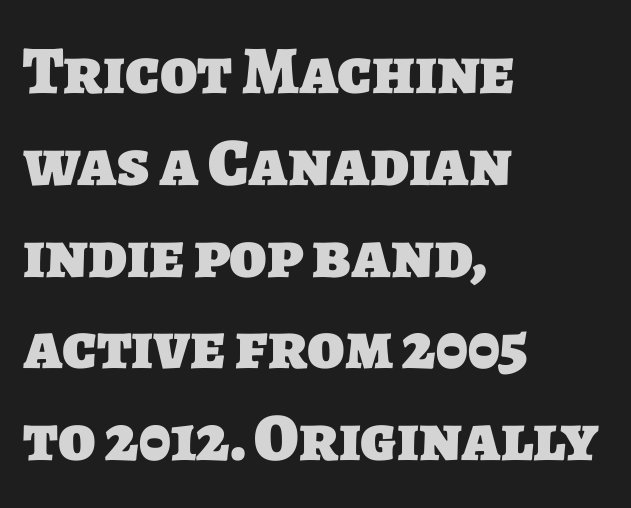
Each glyph is drawn with heavy, bold strokes. Honestly, the letter spacing is just normal — you wouldn't notice it. Descender tails drop into unmarked territory. The passage shown is typed in a proportional face where columns would drift. Observe the absence of serifs on each vertical stroke in this sample. Notice how the passage keeps a crisp vertical edge on the left only.
